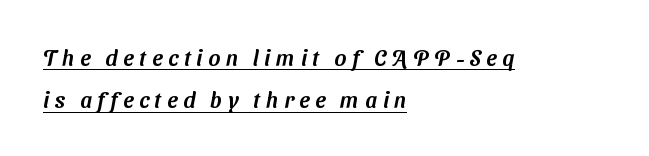
The paragraph has a hard left edge and a soft right edge. Here the glyphs are tracked loosely, breaking word shapes into spaced letters. Is there much room between lines? Yes — plenty of vertical air separates them. Check the space under the baseline: a stroke is drawn there.
